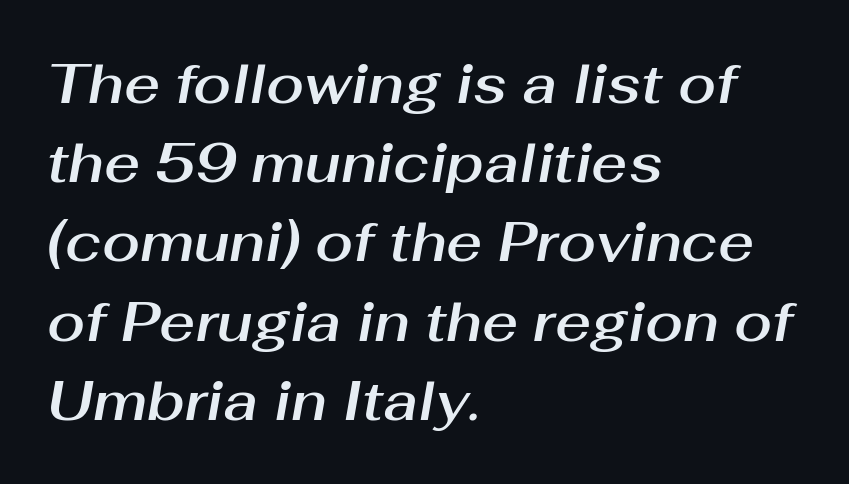
Q: Is the text italic (slanted)? A: Yes, it leans right by about 10 degrees.
Q: Is the text underlined? A: No.
Q: How is the paragraph aligned? A: Left-aligned.
Q: Is the spacing between letters normal or unusually wide? A: Normal.
Q: Is the spacing between lines tight, normal or loose? A: Normal.
Q: Width (condensed, normal, or wide)? A: Normal.
Q: Stroke contrast? A: Medium.
Q: x-height? A: Medium.
Q: Monospaced? A: No.
